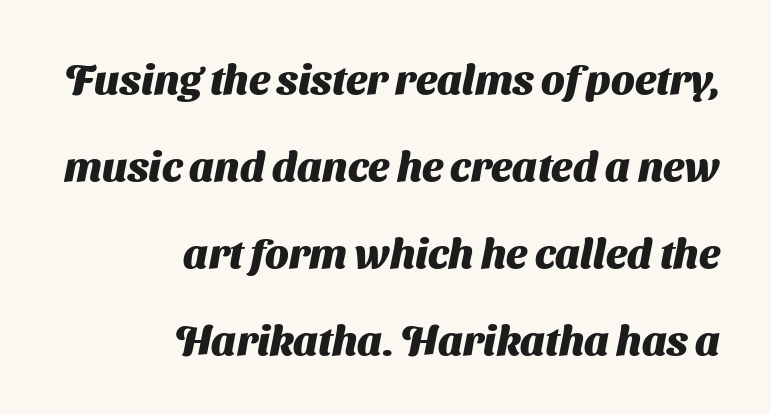
{"serif": "no", "bold": "yes", "weight": "heavy", "width": "normal", "stroke_contrast": "medium", "x_height": "medium", "monospaced": "no", "underline": "no", "align": "right", "line_spacing": "loose", "line_spacing_ratio": 2.07, "letter_spacing": "normal", "letter_spacing_em": 0.0, "glyph_px": 42}
